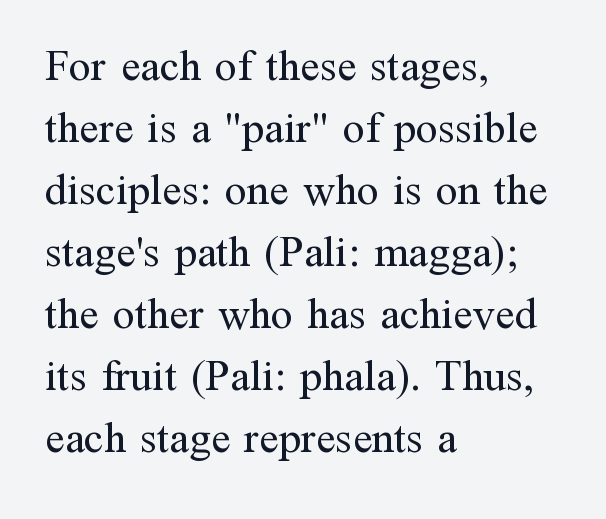
The image shows 44 px regular-weight serif type, upright; set left-aligned, normal line spacing (1.41x), normal letter spacing, not underlined; medium stroke contrast and a medium x-height.
